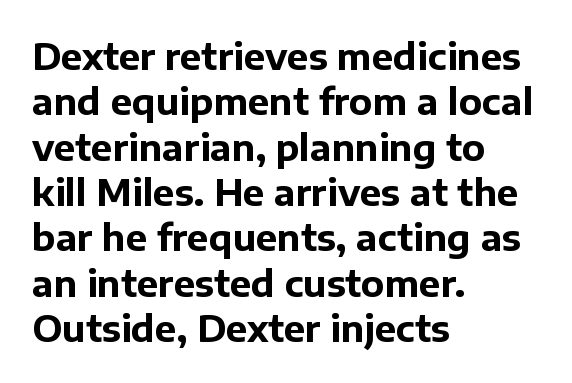
Q: Is the text bold? A: Yes.
Q: Is the text italic (slanted)? A: No, it is upright.
Q: Is the typeface a serif or a sans-serif typeface? A: Sans-serif.
Q: Is the text underlined? A: No.
Q: How is the paragraph aligned? A: Left-aligned.
Q: Is the spacing between letters normal or unusually wide? A: Normal.
Q: Is the spacing between lines tight, normal or loose? A: Normal.
Q: Width (condensed, normal, or wide)? A: Normal.
Q: Stroke contrast? A: Low.
Q: x-height? A: Medium.
Q: Monospaced? A: No.
